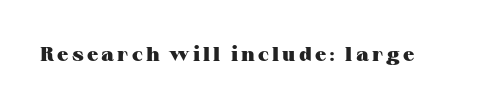
Q: Is the text bold? A: Yes.
Q: Is the text italic (slanted)? A: No, it is upright.
Q: Is the text underlined? A: No.
